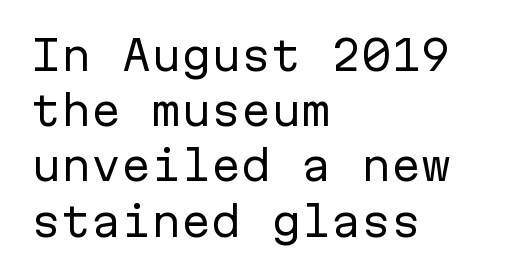
Q: Is the text bold? A: No.
Q: Is the text italic (slanted)? A: No, it is upright.
Q: Is the typeface a serif or a sans-serif typeface? A: Sans-serif.
Q: Is the text underlined? A: No.
Q: How is the paragraph aligned? A: Left-aligned.
Q: Is the spacing between letters normal or unusually wide? A: Normal.
Q: Is the spacing between lines tight, normal or loose? A: Normal.
Q: Width (condensed, normal, or wide)? A: Normal.
Q: Stroke contrast? A: Low.
Q: x-height? A: Medium.
Q: Monospaced? A: Yes.
